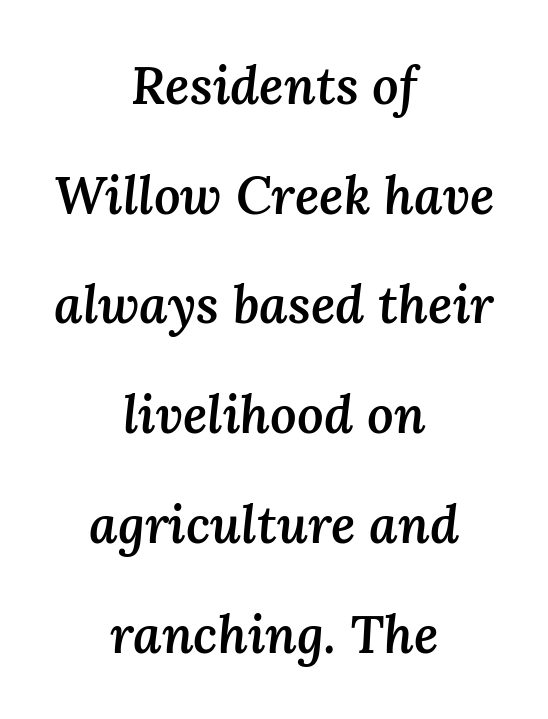
{"italic": "yes", "lean": "right", "slant_degrees": 3, "bold": "semi", "weight": "semibold", "width": "normal", "stroke_contrast": "medium", "x_height": "medium", "monospaced": "no", "underline": "no", "align": "center", "line_spacing": "loose", "line_spacing_ratio": 2.11, "letter_spacing": "normal", "letter_spacing_em": 0.0, "glyph_px": 52}
